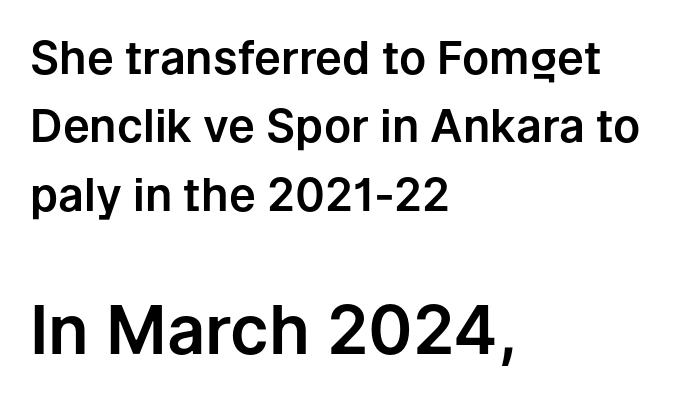
{"serif": "no", "italic": "no", "width": "normal", "stroke_contrast": "low", "x_height": "medium", "monospaced": "no", "underline": "no", "align": "left", "line_spacing": "normal", "line_spacing_ratio": 1.52, "letter_spacing": "normal", "letter_spacing_em": 0.0, "larger_block": "second", "size_ratio": 1.49, "glyph_px": 67}
